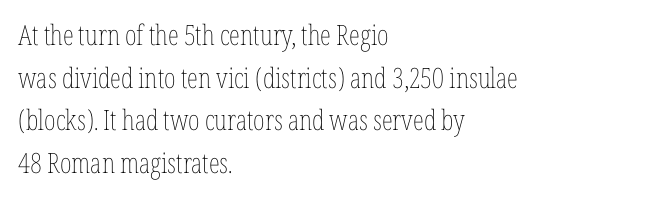
Q: Is the text bold? A: No.
Q: Is the text italic (slanted)? A: No, it is upright.
Q: Is the text underlined? A: No.
Q: How is the paragraph aligned? A: Left-aligned.
Q: Is the spacing between letters normal or unusually wide? A: Normal.
Q: Is the spacing between lines tight, normal or loose? A: Normal.
Q: Width (condensed, normal, or wide)? A: Condensed.
Q: Stroke contrast? A: Low.
Q: x-height? A: Medium.
Q: Monospaced? A: No.
